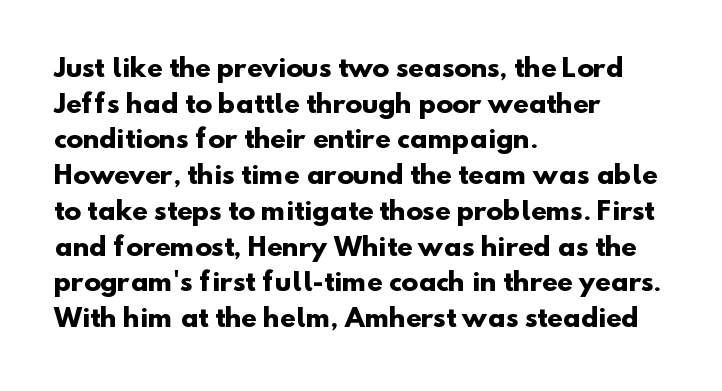
The image shows 25 px bold type; set left-aligned, normal line spacing (1.43x), normal letter spacing, not underlined.
